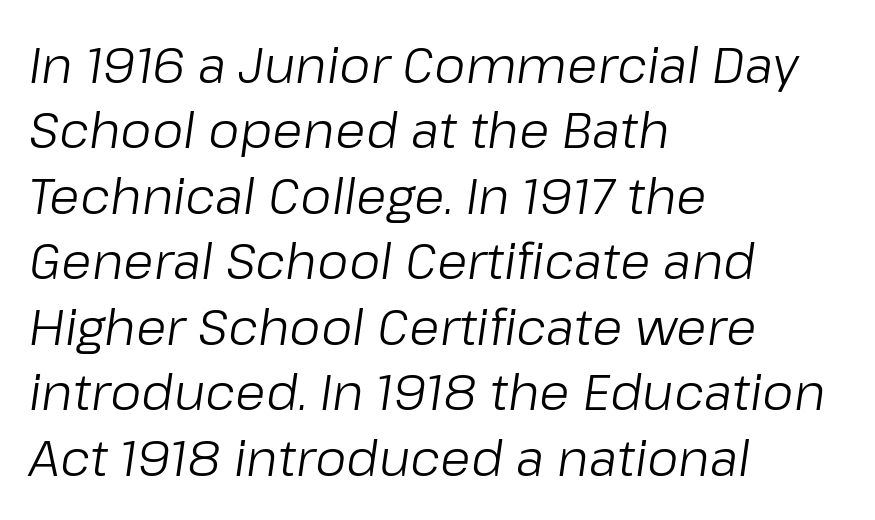
The image shows 50 px light type, italic (leaning right); set left-aligned, normal line spacing (1.31x), normal letter spacing, not underlined; low stroke contrast and a medium x-height.
